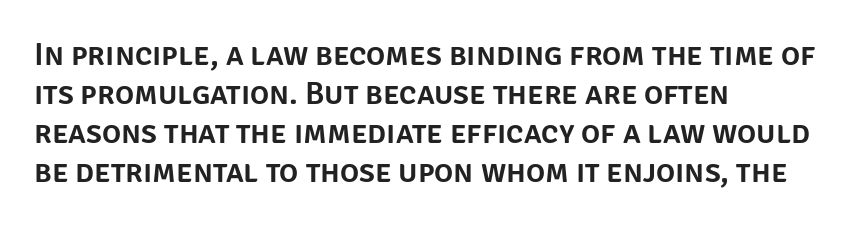
{"serif": "no", "italic": "no", "width": "normal", "stroke_contrast": "low", "x_height": "large", "monospaced": "no", "underline": "no", "align": "left", "line_spacing_ratio": 1.22, "letter_spacing": "normal", "letter_spacing_em": 0.0, "glyph_px": 32}
